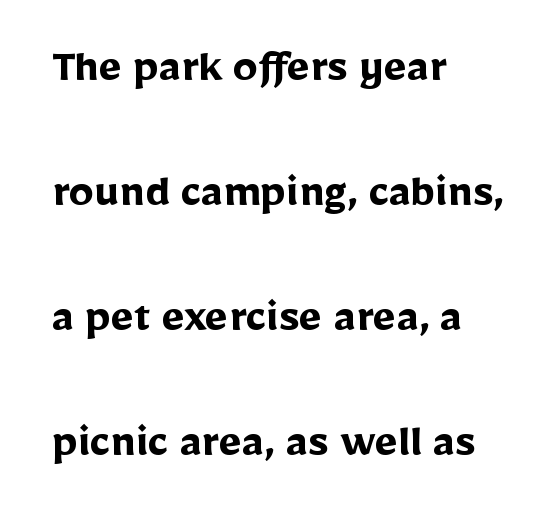
The image shows 50 px semibold sans-serif type, upright; set left-aligned, loose line spacing (2.5x), normal letter spacing, not underlined; low stroke contrast and a medium x-height.
